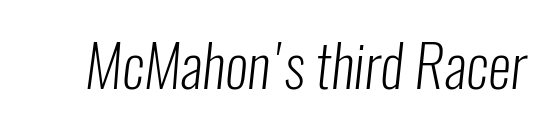
{"serif": "no", "bold": "no", "weight": "light", "width": "condensed", "stroke_contrast": "low", "x_height": "medium", "monospaced": "no", "underline": "no", "letter_spacing": "normal", "letter_spacing_em": 0.0, "glyph_px": 58}
